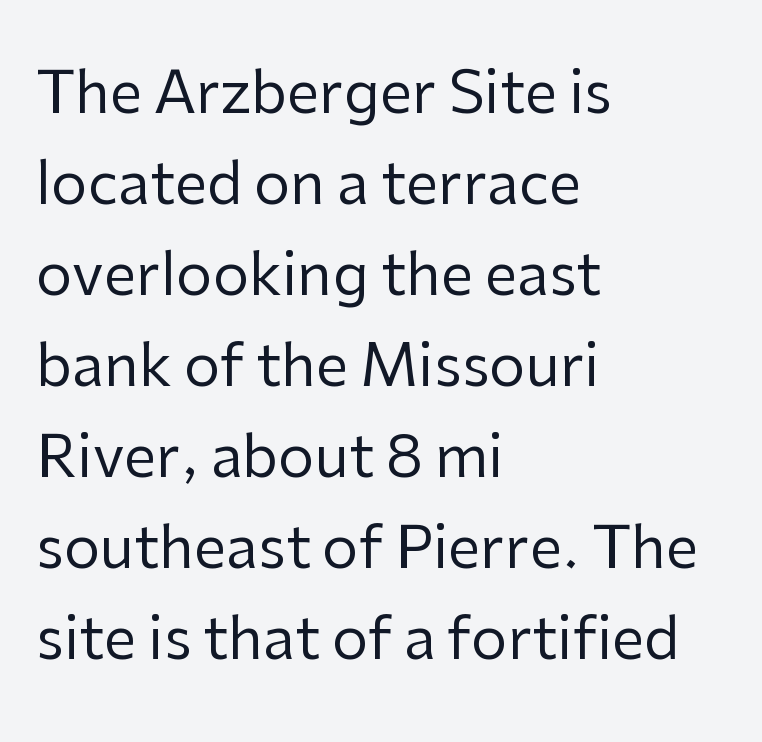
{"serif": "no", "italic": "no", "bold": "no", "weight": "regular", "width": "normal", "stroke_contrast": "low", "x_height": "medium", "monospaced": "no", "underline": "no", "align": "left", "line_spacing": "normal", "line_spacing_ratio": 1.57, "letter_spacing": "normal", "letter_spacing_em": 0.0, "glyph_px": 58}
